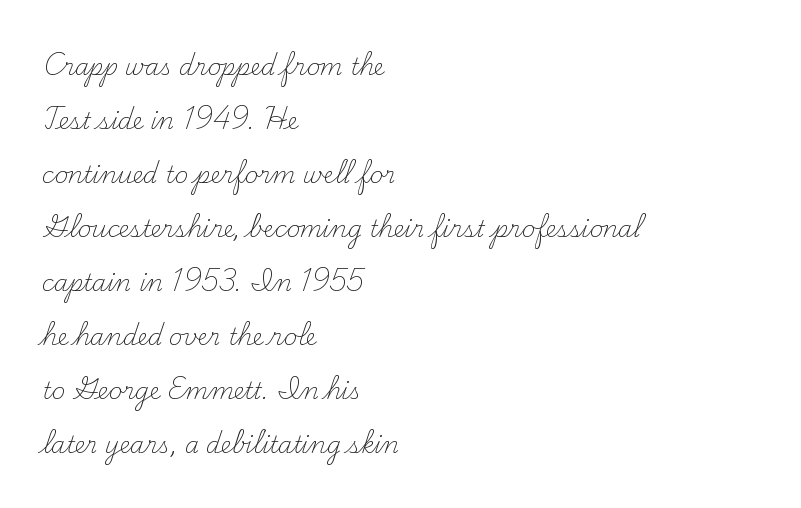
Q: Is the text bold? A: No.
Q: Is the text italic (slanted)? A: Yes.
Q: Is the text underlined? A: No.
Q: How is the paragraph aligned? A: Left-aligned.
Q: Is the spacing between letters normal or unusually wide? A: Normal.
Q: Is the spacing between lines tight, normal or loose? A: Loose.
